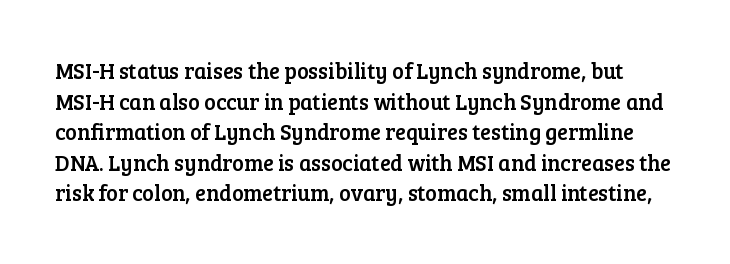
The image shows 22 px text type, upright; set normal line spacing (1.39x), normal letter spacing, not underlined.
